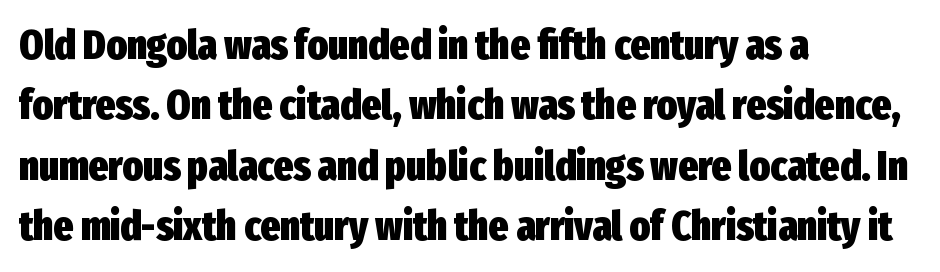
{"serif": "no", "italic": "no", "bold": "yes", "weight": "heavy", "width": "condensed", "stroke_contrast": "low", "x_height": "medium", "monospaced": "no", "underline": "no", "align": "left", "line_spacing": "normal", "line_spacing_ratio": 1.44, "letter_spacing": "normal", "letter_spacing_em": 0.0, "glyph_px": 42}
